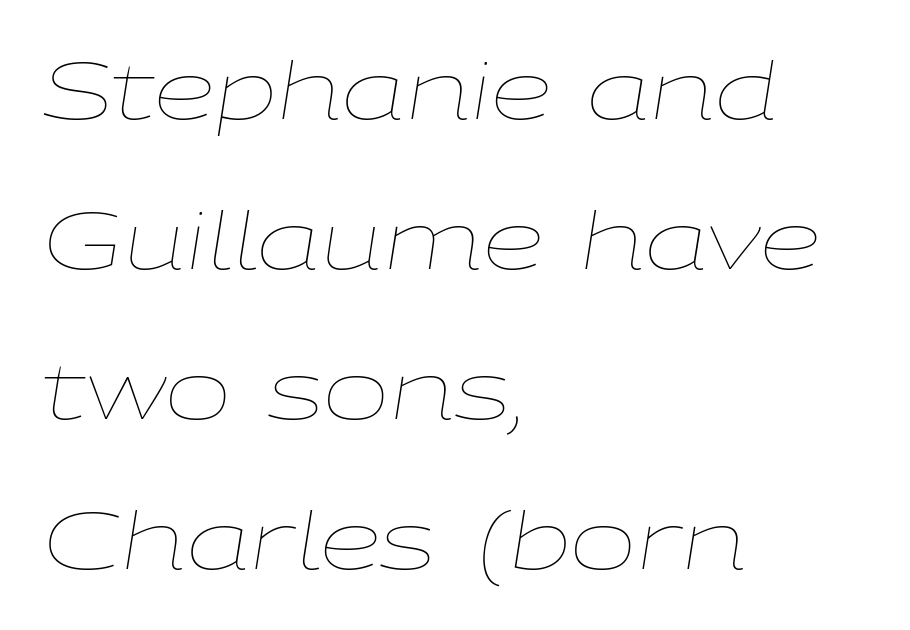
How are the letters spaced? Ordinarily, with no added tracking. The gap between lines stays unmarked. Is this a heavy cut? Hardly; it is regular or lighter. Here the designer chose a conventional face with non-uniform glyph widths.
